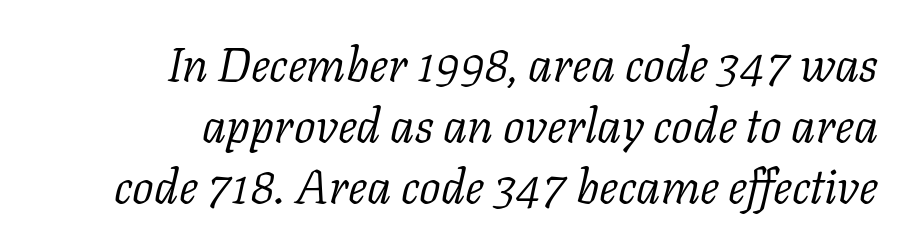
Q: Is the text bold? A: No.
Q: Is the text italic (slanted)? A: Yes, it leans right by about 11 degrees.
Q: Is the typeface a serif or a sans-serif typeface? A: Serif.
Q: Is the text underlined? A: No.
Q: How is the paragraph aligned? A: Right-aligned.
Q: Is the spacing between letters normal or unusually wide? A: Normal.
Q: Is the spacing between lines tight, normal or loose? A: Normal.
Q: Width (condensed, normal, or wide)? A: Normal.
Q: Stroke contrast? A: Low.
Q: x-height? A: Medium.
Q: Monospaced? A: No.
